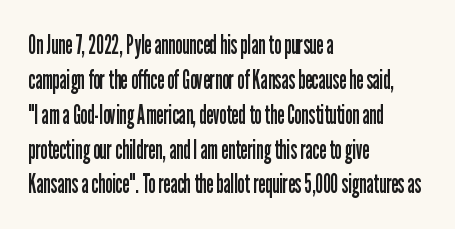
The image shows 26 px text type, upright; set left-aligned, normal line spacing (1.34x), normal letter spacing, not underlined.
